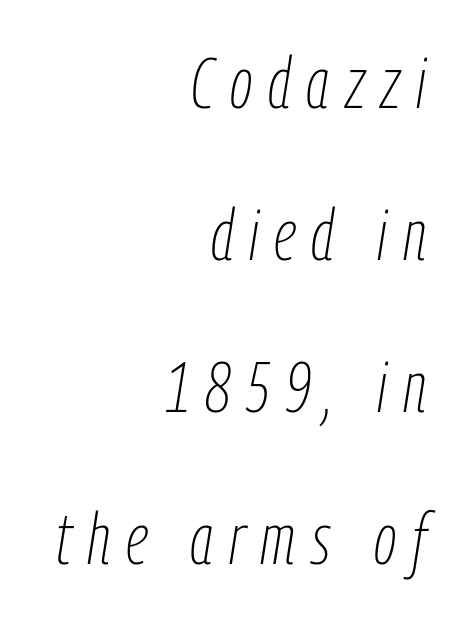
The image shows 71 px thin, condensed type, italic (leaning right); set right-aligned, loose line spacing (2.14x), unusually wide letter spacing (+0.22 em), not underlined; low stroke contrast and a medium x-height.
